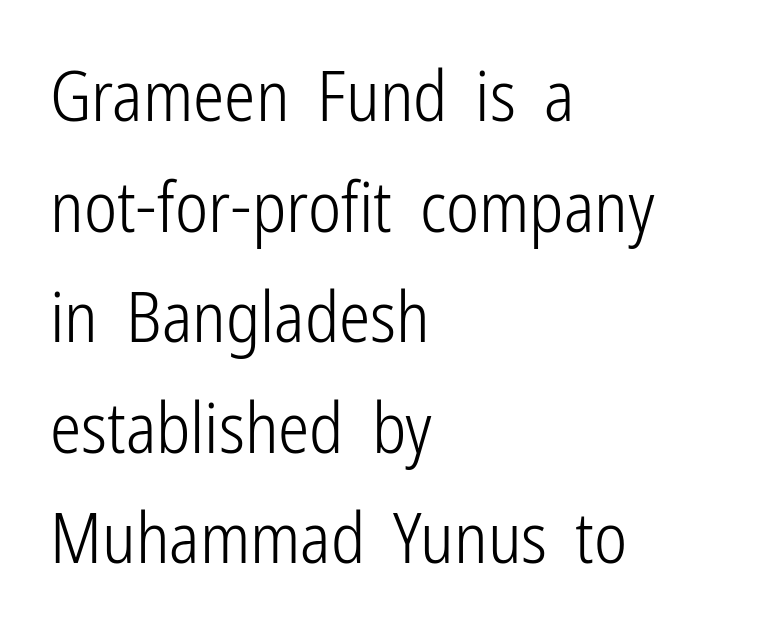
No letter is thick-stroked: the sample isn't bold. Unlike italic type, these characters show no tilt at all. Compared with typical body copy, the letter spacing here is the same. Only glyphs here, with clear space below each row. Think of a printed novel: that variable character pitch is what you see here. Notice how the passage keeps a crisp vertical edge on the left only.
